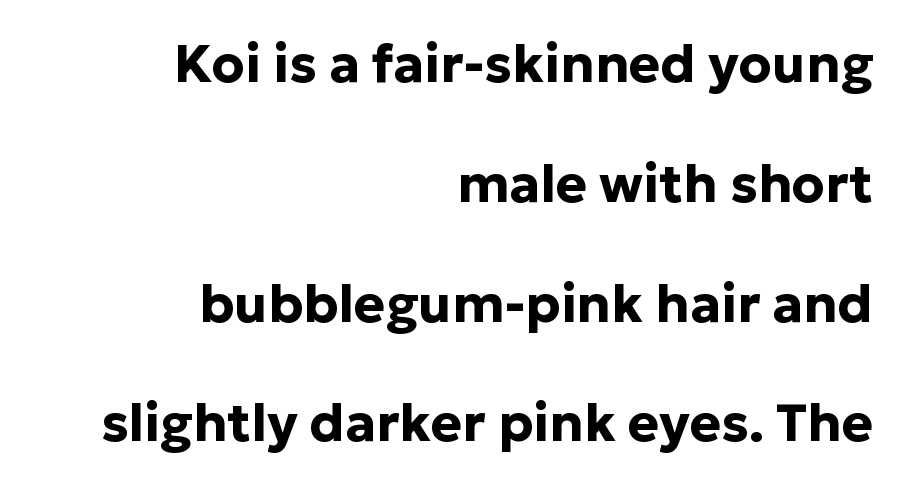
Q: Is the text bold? A: Yes.
Q: Is the text italic (slanted)? A: No, it is upright.
Q: Is the typeface a serif or a sans-serif typeface? A: Sans-serif.
Q: Is the text underlined? A: No.
Q: How is the paragraph aligned? A: Right-aligned.
Q: Is the spacing between letters normal or unusually wide? A: Normal.
Q: Is the spacing between lines tight, normal or loose? A: Loose.
Q: Width (condensed, normal, or wide)? A: Normal.
Q: Stroke contrast? A: Low.
Q: x-height? A: Medium.
Q: Monospaced? A: No.
